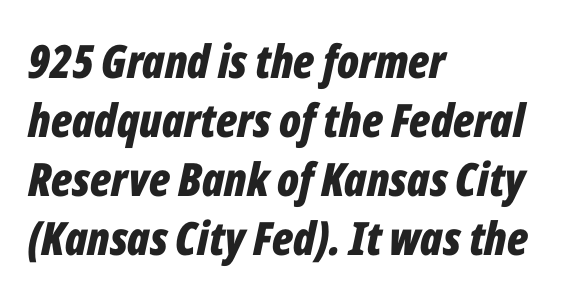
The image shows 46 px bold, condensed type, italic (leaning right); set left-aligned, normal line spacing (1.28x), normal letter spacing, not underlined; low stroke contrast and a medium x-height.
